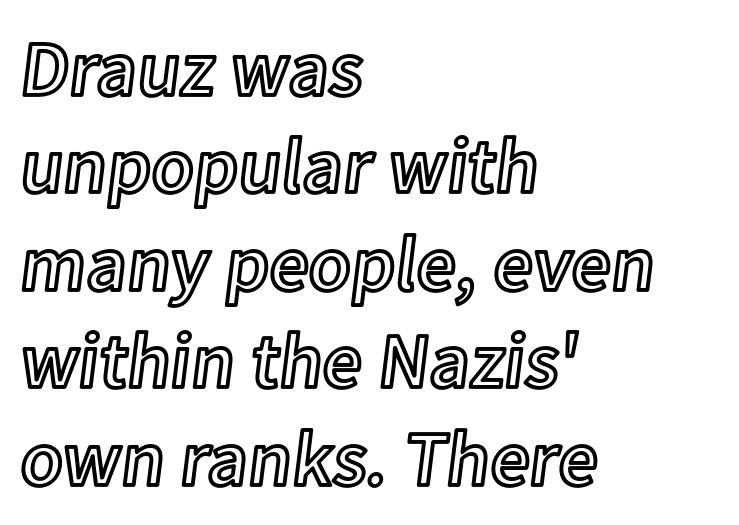
Q: Is the text italic (slanted)? A: Yes.
Q: Is the text underlined? A: No.
Q: How is the paragraph aligned? A: Left-aligned.
Q: Is the spacing between letters normal or unusually wide? A: Normal.
Q: Is the spacing between lines tight, normal or loose? A: Normal.
Q: Width (condensed, normal, or wide)? A: Normal.
Q: x-height? A: Medium.
Q: Monospaced? A: No.
